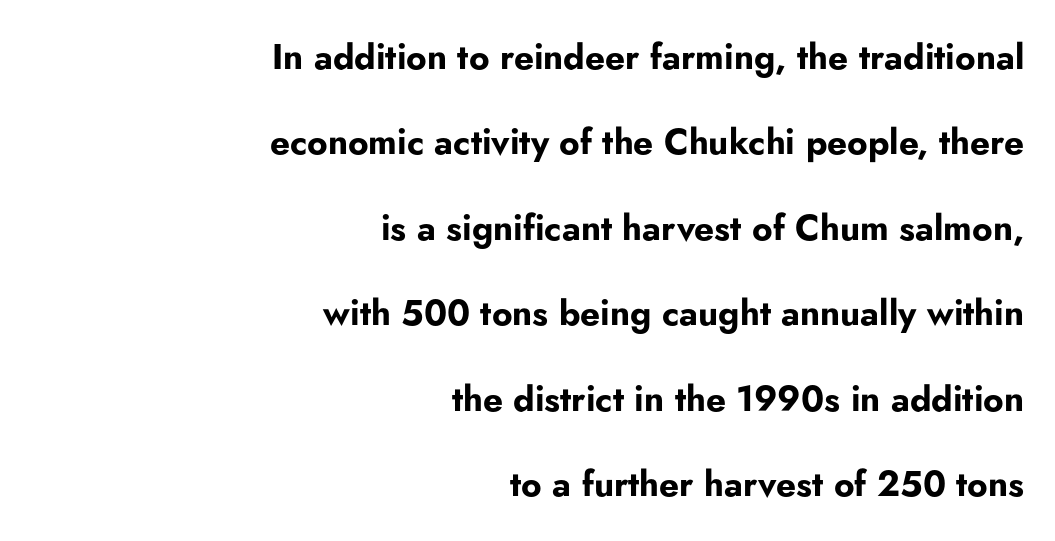
Does the leading feel generous? Absolutely, it's lavish. The letters sit at their default tracking, neither squeezed nor spread. Heavy-handed strokes throughout: this text is bold. The rendering uses natural spacing where letterforms have individual widths. Notice how the stems are strictly vertical — no italics here. No word sits above an underline.
